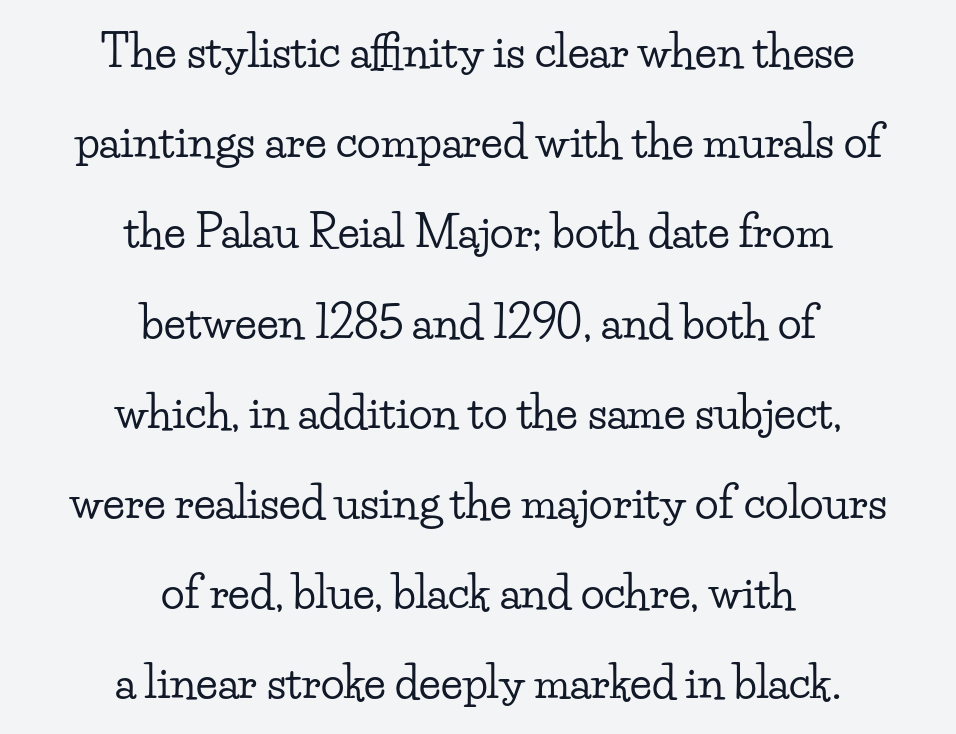
{"serif": "yes", "italic": "no", "width": "wide", "stroke_contrast": "low", "x_height": "small", "monospaced": "no", "underline": "no", "align": "center", "line_spacing": "loose", "line_spacing_ratio": 2.05, "letter_spacing": "normal", "letter_spacing_em": 0.0, "glyph_px": 44}
